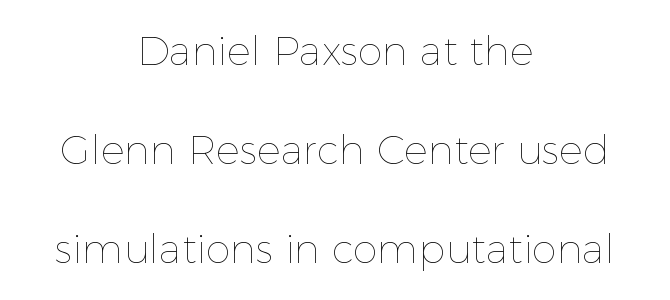
{"italic": "no", "bold": "no", "weight": "thin", "width": "normal", "x_height": "medium", "monospaced": "no", "underline": "no", "align": "center", "line_spacing": "loose", "line_spacing_ratio": 2.47, "letter_spacing": "normal", "letter_spacing_em": 0.0, "glyph_px": 40}
